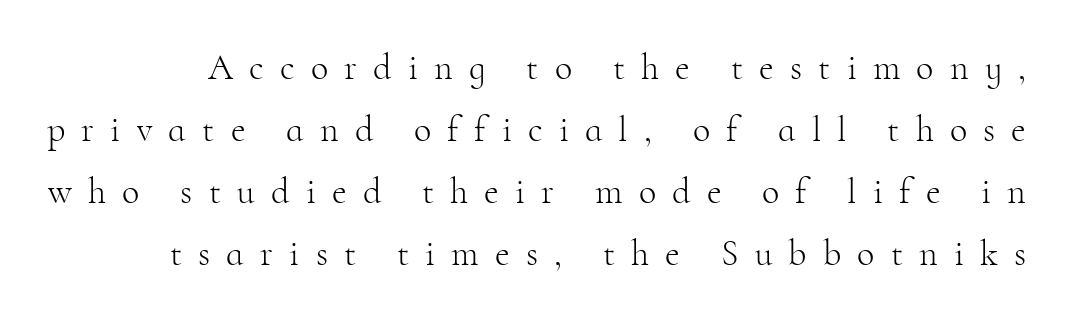
{"serif": "yes", "italic": "no", "bold": "no", "weight": "light", "width": "normal", "stroke_contrast": "high", "x_height": "small", "monospaced": "no", "underline": "no", "line_spacing_ratio": 1.72, "letter_spacing": "wide", "letter_spacing_em": 0.45, "glyph_px": 36}
